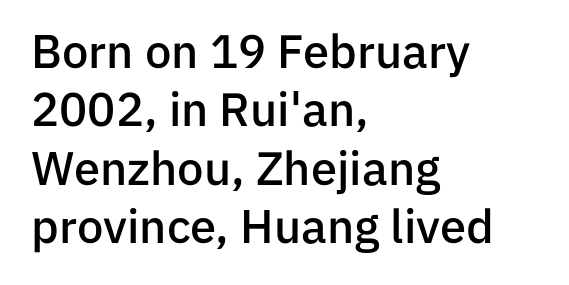
The image shows 47 px semibold sans-serif type, upright; set left-aligned, line spacing 1.24x, normal letter spacing, not underlined; low stroke contrast and a medium x-height.
